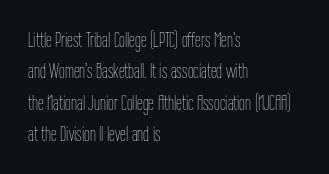
Ordinary non-slanted type is in use. Honestly, the row spacing looks completely unremarkable. These lines keep a tight, regular rhythm from letter to letter. These lines stack with their left ends in a neat column.
